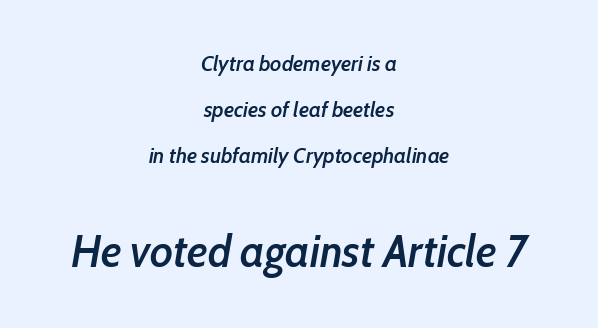
Q: Is the text bold? A: Semi-bold.
Q: Is the text italic (slanted)? A: Yes, it leans right by about 10 degrees.
Q: Is the text underlined? A: No.
Q: How is the paragraph aligned? A: Centered.
Q: Is the spacing between letters normal or unusually wide? A: Normal.
Q: Is the spacing between lines tight, normal or loose? A: Loose.
Q: Which block of text is set in a larger size, the first (top) or the second (bottom)? A: The second (bottom) one.
Q: Width (condensed, normal, or wide)? A: Condensed.
Q: Stroke contrast? A: Low.
Q: x-height? A: Medium.
Q: Monospaced? A: No.
